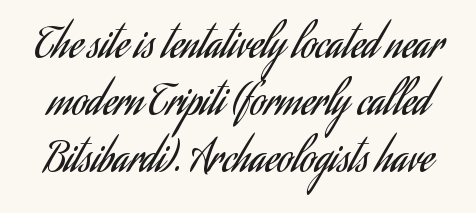
The image shows 42 px regular-weight, condensed sans-serif type; set normal line spacing (1.36x), normal letter spacing, not underlined; low stroke contrast and a small x-height.
